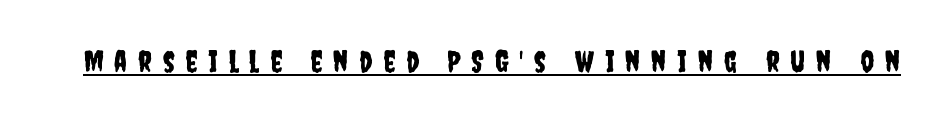
Q: Is the text italic (slanted)? A: No, it is upright.
Q: Is the typeface a serif or a sans-serif typeface? A: Sans-serif.
Q: Is the text underlined? A: Yes.
Q: Is the spacing between letters normal or unusually wide? A: Unusually wide.
Q: Width (condensed, normal, or wide)? A: Condensed.
Q: Stroke contrast? A: Low.
Q: x-height? A: Large.
Q: Monospaced? A: No.
